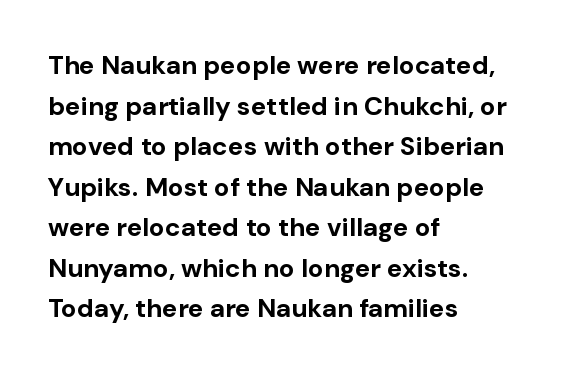
The image shows 26 px bold type, upright; set left-aligned, normal line spacing (1.56x), normal letter spacing, not underlined.
